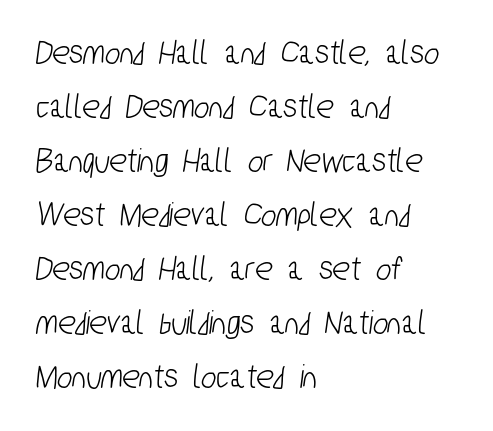
{"serif": "no", "width": "condensed", "stroke_contrast": "low", "x_height": "medium", "monospaced": "no", "underline": "no", "align": "left", "line_spacing": "normal", "line_spacing_ratio": 1.5, "letter_spacing": "normal", "letter_spacing_em": 0.0, "glyph_px": 36}
